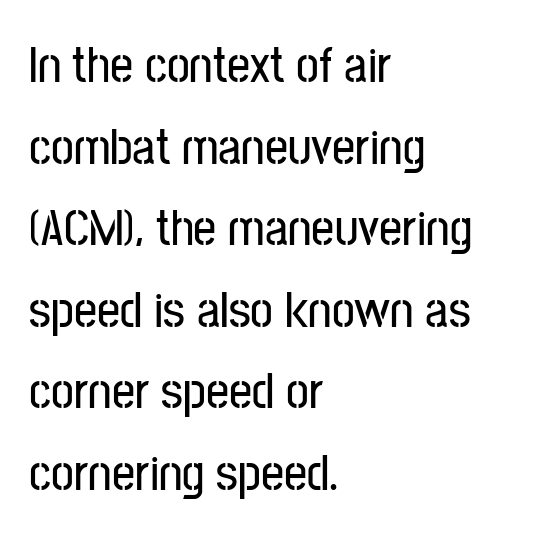
These lines are composed in type without serifs. The designer left line spacing at the default. Quick note: not italic, upright. Note the varied advance widths — an 'i' is clearly narrower than an 'm'. Descenders hang freely into open space. This rendering leaves character spacing at its baseline value.
